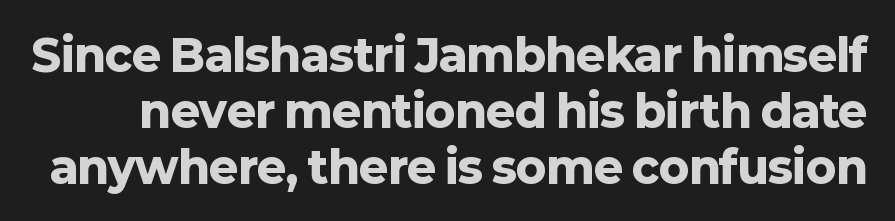
The image shows 44 px heavy sans-serif type, upright; set normal line spacing (1.27x), normal letter spacing, not underlined; low stroke contrast and a medium x-height.
